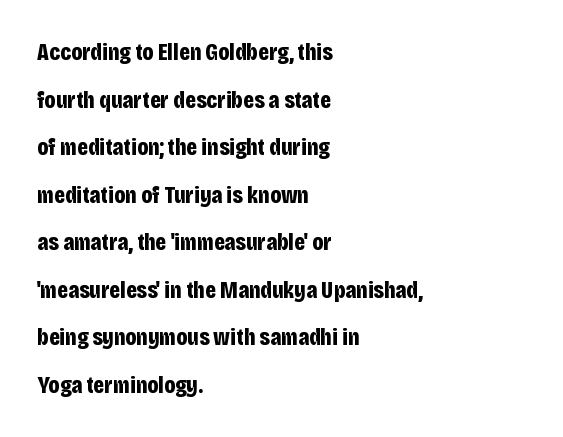
Unlike italic type, these characters show no tilt at all. This sample trades compactness for vertical openness between lines. You'd pick this weight for a headline — it's a proper bold. Descenders are the only things crossing below the line. Here the glyphs are tracked normally, forming tight word shapes.
